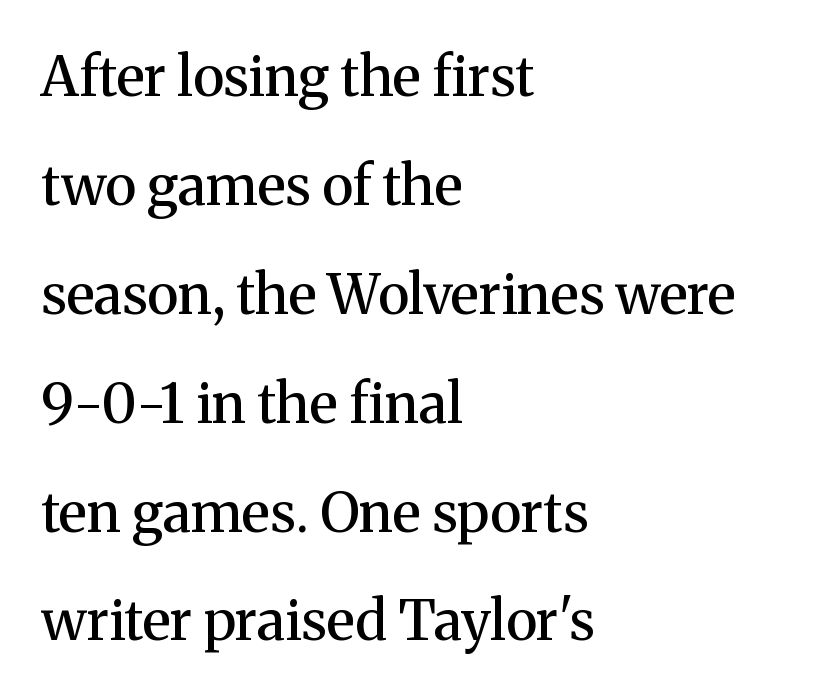
Q: Is the text bold? A: Semi-bold.
Q: Is the text italic (slanted)? A: No, it is upright.
Q: Is the typeface a serif or a sans-serif typeface? A: Serif.
Q: Is the text underlined? A: No.
Q: How is the paragraph aligned? A: Left-aligned.
Q: Is the spacing between letters normal or unusually wide? A: Normal.
Q: Is the spacing between lines tight, normal or loose? A: Loose.
Q: Width (condensed, normal, or wide)? A: Normal.
Q: Stroke contrast? A: Medium.
Q: x-height? A: Medium.
Q: Monospaced? A: No.
